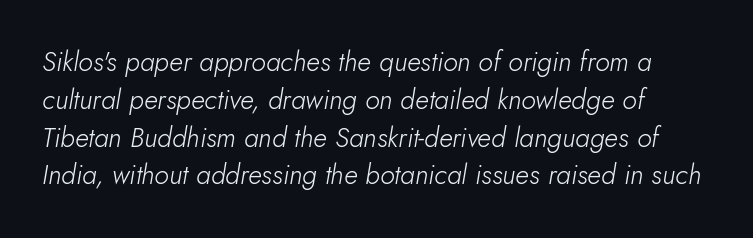
The image shows 27 px text type, italic (leaning right); set left-aligned, normal line spacing (1.4x), normal letter spacing, not underlined.
